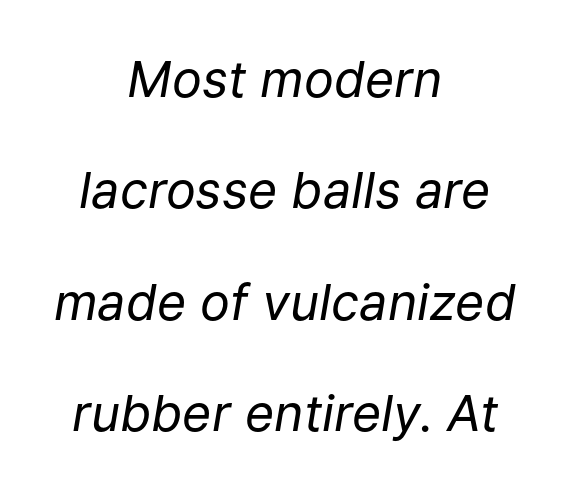
Q: Is the text bold? A: No.
Q: Is the text italic (slanted)? A: Yes, it leans right by about 9 degrees.
Q: Is the text underlined? A: No.
Q: How is the paragraph aligned? A: Centered.
Q: Is the spacing between letters normal or unusually wide? A: Normal.
Q: Is the spacing between lines tight, normal or loose? A: Loose.
Q: Width (condensed, normal, or wide)? A: Normal.
Q: Stroke contrast? A: Low.
Q: x-height? A: Medium.
Q: Monospaced? A: No.
